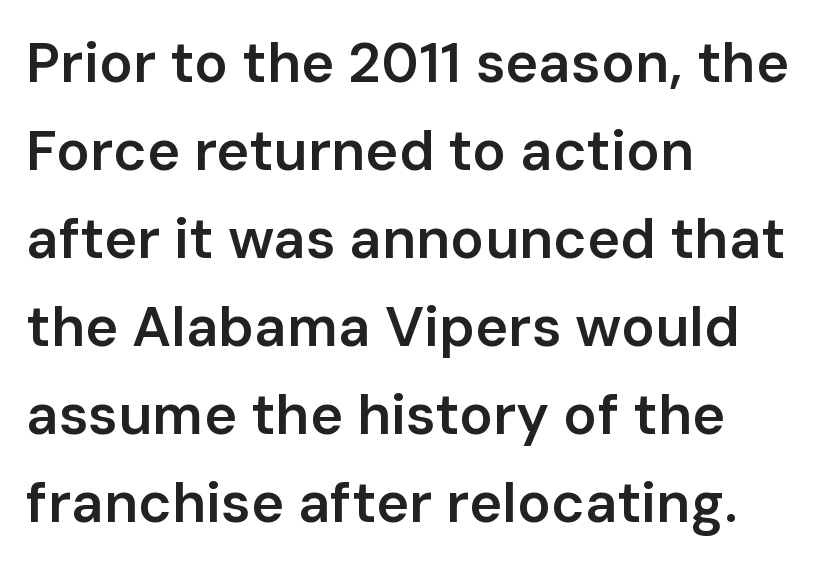
The image shows 56 px semibold sans-serif type, upright; set left-aligned, normal line spacing (1.57x), normal letter spacing, not underlined; low stroke contrast and a medium x-height.
